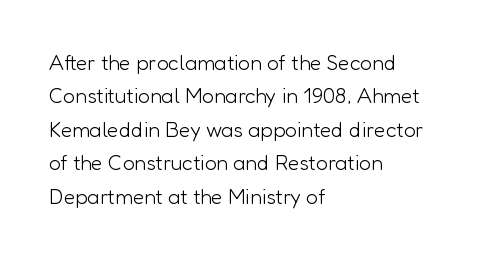
{"italic": "no", "bold": "no", "underline": "no", "align": "left", "line_spacing": "normal", "line_spacing_ratio": 1.59, "letter_spacing": "normal", "letter_spacing_em": 0.0, "glyph_px": 21}
